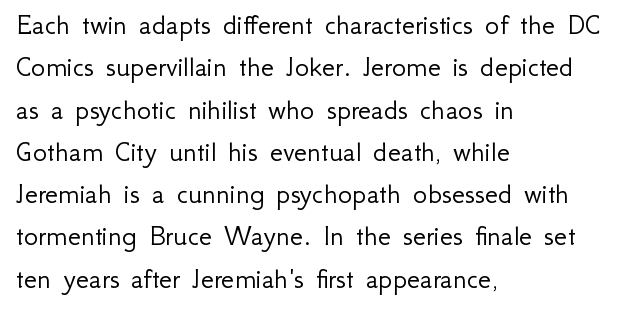
The image shows 30 px light sans-serif type, upright; set left-aligned, normal line spacing (1.41x), normal letter spacing, not underlined; low stroke contrast and a small x-height.
